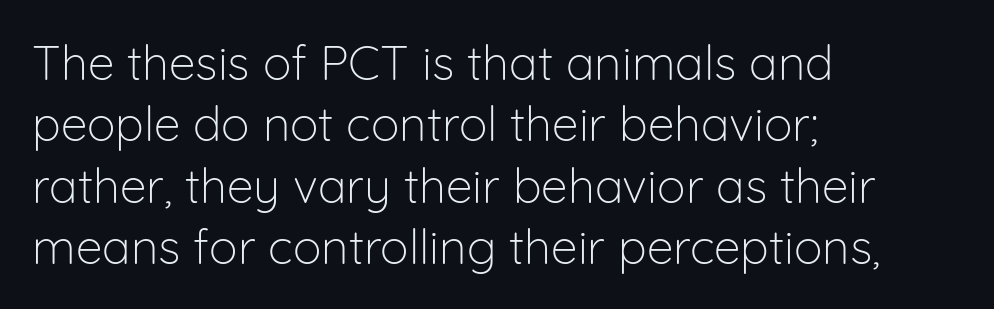
{"serif": "no", "italic": "no", "bold": "no", "weight": "light", "width": "normal", "stroke_contrast": "low", "x_height": "medium", "monospaced": "no", "underline": "no", "align": "left", "line_spacing": "normal", "line_spacing_ratio": 1.28, "letter_spacing": "normal", "letter_spacing_em": 0.0, "glyph_px": 48}
